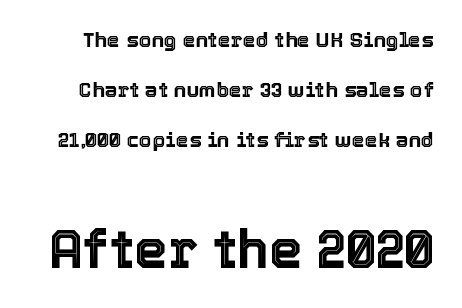
The image shows 53 px text type, upright; set loose line spacing (2.38x), normal letter spacing, not underlined; the second (bottom) block is 2.52x larger; a medium x-height.
